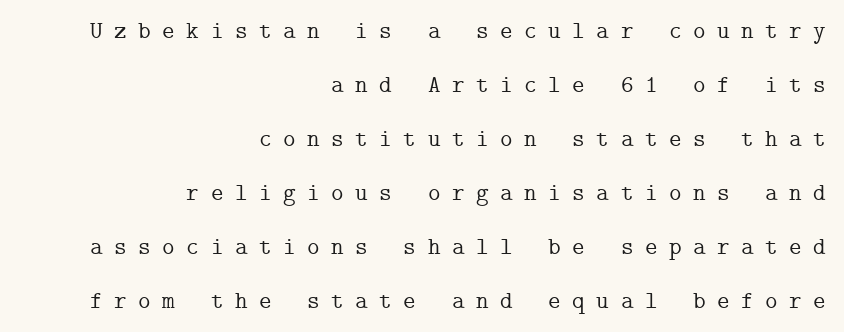
{"italic": "no", "underline": "no", "align": "right", "line_spacing": "loose", "line_spacing_ratio": 2.25, "letter_spacing": "wide", "letter_spacing_em": 0.48, "glyph_px": 24}
